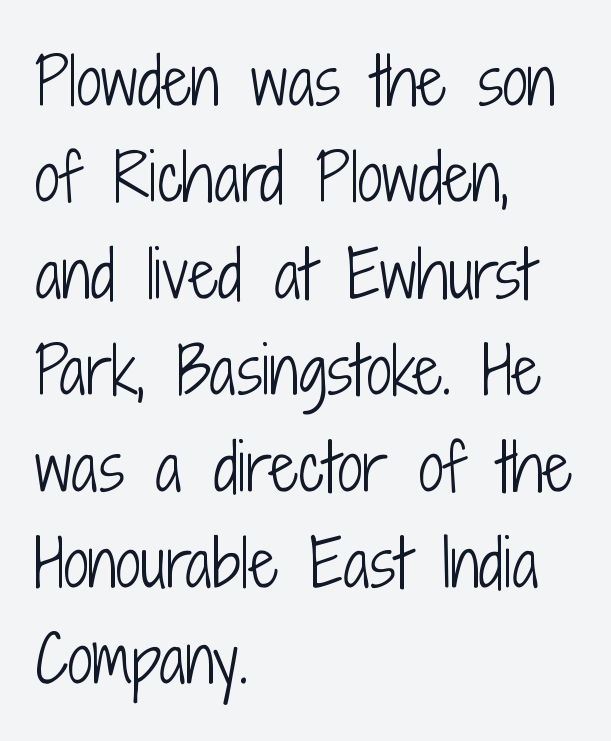
The image shows 63 px light, condensed sans-serif type, upright; set left-aligned, normal line spacing (1.53x), normal letter spacing, not underlined; low stroke contrast and a medium x-height.
